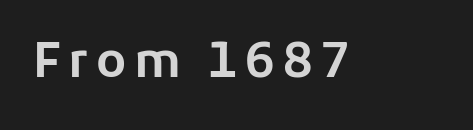
The image shows 48 px sans-serif type, upright; set not underlined; low stroke contrast and a medium x-height.
